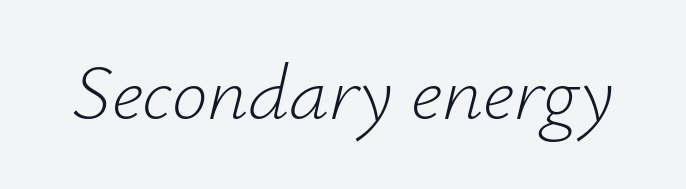
Q: Is the text bold? A: No.
Q: Is the text italic (slanted)? A: Yes, it leans right by about 12 degrees.
Q: Is the text underlined? A: No.
Q: Is the spacing between letters normal or unusually wide? A: Normal.
Q: Width (condensed, normal, or wide)? A: Normal.
Q: Stroke contrast? A: Low.
Q: x-height? A: Small.
Q: Monospaced? A: No.
